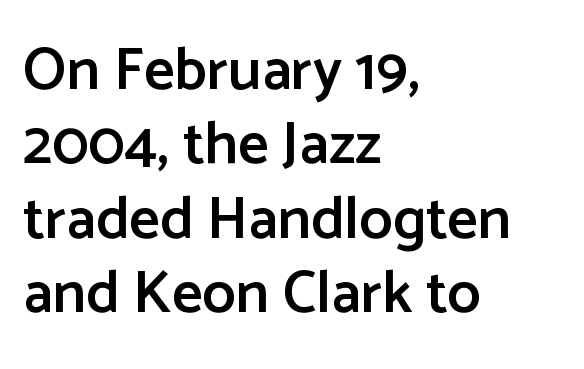
Q: Is the text bold? A: Semi-bold.
Q: Is the text italic (slanted)? A: No, it is upright.
Q: Is the typeface a serif or a sans-serif typeface? A: Sans-serif.
Q: Is the text underlined? A: No.
Q: How is the paragraph aligned? A: Left-aligned.
Q: Is the spacing between letters normal or unusually wide? A: Normal.
Q: Width (condensed, normal, or wide)? A: Normal.
Q: Stroke contrast? A: Low.
Q: x-height? A: Medium.
Q: Monospaced? A: No.
